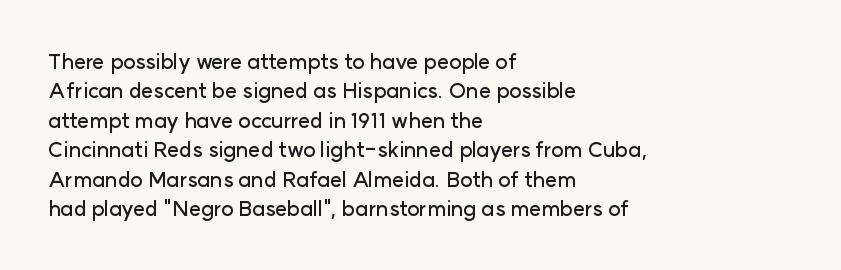
{"italic": "no", "underline": "no", "align": "left", "line_spacing": "normal", "line_spacing_ratio": 1.4, "letter_spacing": "normal", "letter_spacing_em": 0.0, "glyph_px": 21}
